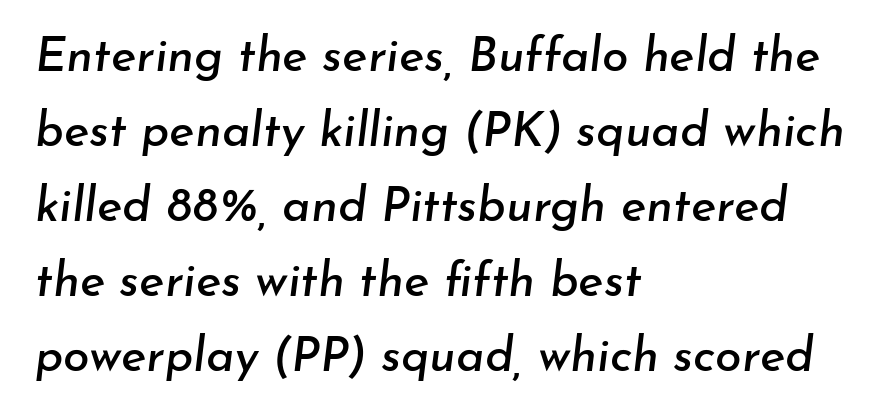
{"italic": "yes", "lean": "right", "slant_degrees": 7, "width": "normal", "stroke_contrast": "low", "x_height": "small", "monospaced": "no", "underline": "no", "align": "left", "line_spacing": "normal", "line_spacing_ratio": 1.56, "letter_spacing": "normal", "letter_spacing_em": 0.0, "glyph_px": 48}
